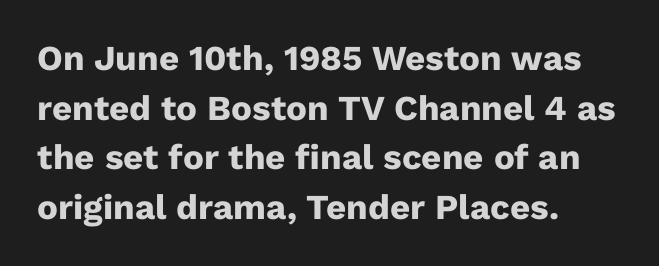
The image shows 35 px heavy sans-serif type, upright; set left-aligned, normal line spacing (1.42x), normal letter spacing, not underlined; low stroke contrast and a medium x-height.
